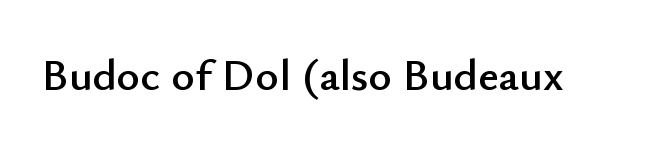
Q: Is the text italic (slanted)? A: No, it is upright.
Q: Is the typeface a serif or a sans-serif typeface? A: Sans-serif.
Q: Is the text underlined? A: No.
Q: Is the spacing between letters normal or unusually wide? A: Normal.
Q: Width (condensed, normal, or wide)? A: Normal.
Q: Stroke contrast? A: Low.
Q: x-height? A: Small.
Q: Monospaced? A: No.
